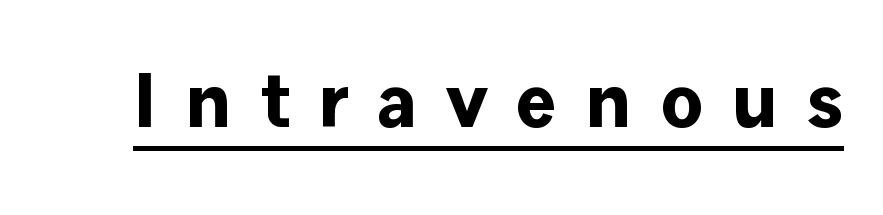
Q: Is the text bold? A: Yes.
Q: Is the text italic (slanted)? A: No, it is upright.
Q: Is the typeface a serif or a sans-serif typeface? A: Sans-serif.
Q: Is the text underlined? A: Yes.
Q: Is the spacing between letters normal or unusually wide? A: Unusually wide.
Q: Width (condensed, normal, or wide)? A: Normal.
Q: Stroke contrast? A: Low.
Q: x-height? A: Medium.
Q: Monospaced? A: No.
